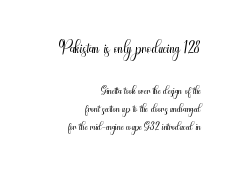
Q: Is the text bold? A: No.
Q: Is the text italic (slanted)? A: Yes.
Q: Is the text underlined? A: No.
Q: How is the paragraph aligned? A: Right-aligned.
Q: Is the spacing between letters normal or unusually wide? A: Normal.
Q: Is the spacing between lines tight, normal or loose? A: Tight.
Q: Which block of text is set in a larger size, the first (top) or the second (bottom)? A: The first (top) one.
